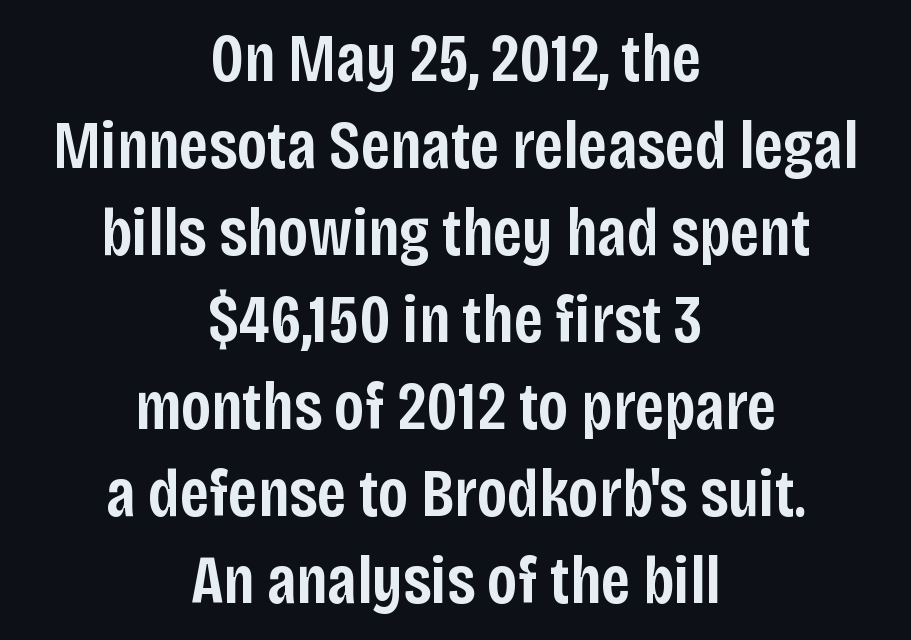
The image shows 68 px semibold, condensed sans-serif type, upright; set centered, normal line spacing (1.28x), normal letter spacing, not underlined; low stroke contrast and a large x-height.
